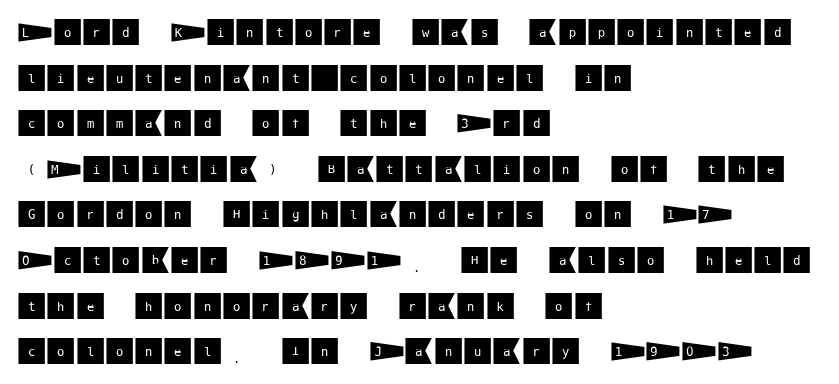
{"serif": "no", "italic": "no", "width": "normal", "stroke_contrast": "medium", "x_height": "large", "underline": "no", "align": "left", "line_spacing": "normal", "line_spacing_ratio": 1.52, "letter_spacing": "normal", "letter_spacing_em": 0.0, "glyph_px": 30}
